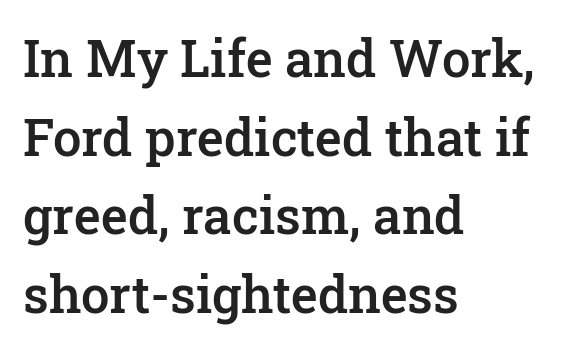
Regarding leading, the lines here are spaced in the standard way. Quick note: underline off. Typographic density is moderately raised because the face is semibold. Posture: upright roman. Look at the bottom of the vertical strokes: they flare into serifs here.
